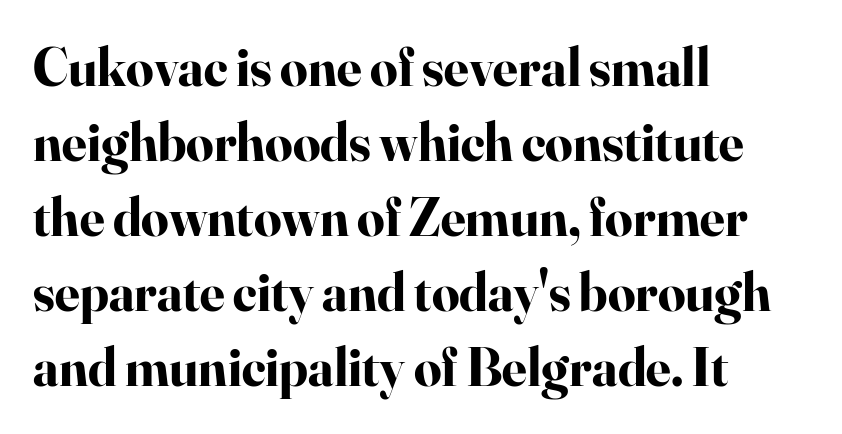
Q: Is the text bold? A: Yes.
Q: Is the text italic (slanted)? A: No, it is upright.
Q: Is the typeface a serif or a sans-serif typeface? A: Serif.
Q: Is the text underlined? A: No.
Q: How is the paragraph aligned? A: Left-aligned.
Q: Is the spacing between letters normal or unusually wide? A: Normal.
Q: Is the spacing between lines tight, normal or loose? A: Normal.
Q: Width (condensed, normal, or wide)? A: Normal.
Q: Stroke contrast? A: High.
Q: x-height? A: Small.
Q: Monospaced? A: No.
